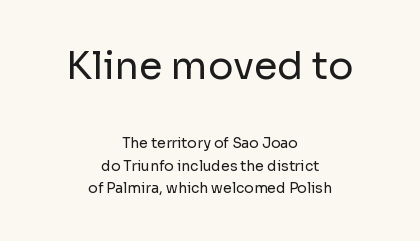
Each line is balanced around a shared central axis. Does the bottom block carry the larger type? No, the top block does. Ink coverage per letter is moderate at most. The space directly below the letters is spotless.
